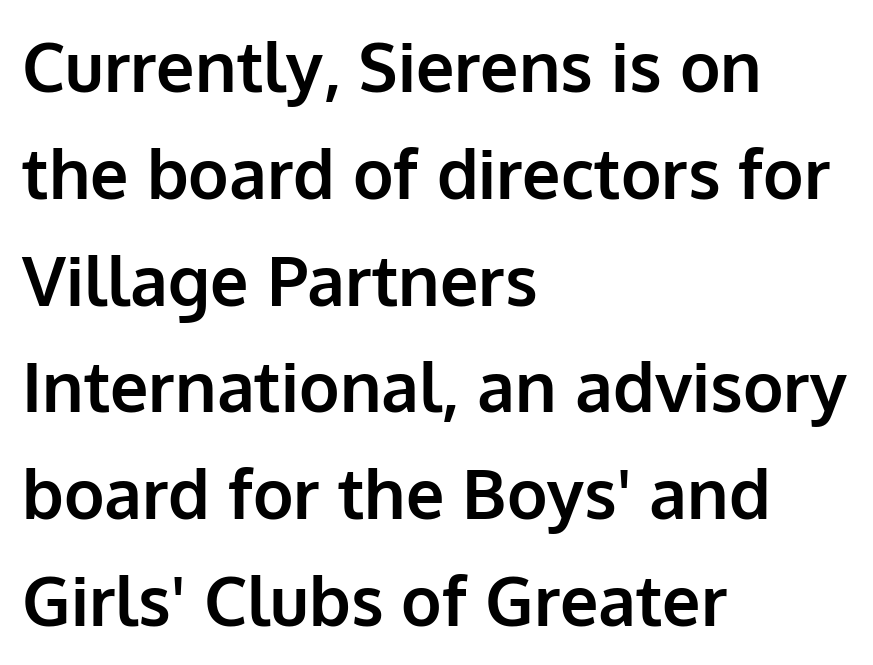
Q: Is the text bold? A: Yes.
Q: Is the text italic (slanted)? A: No, it is upright.
Q: Is the typeface a serif or a sans-serif typeface? A: Sans-serif.
Q: Is the text underlined? A: No.
Q: How is the paragraph aligned? A: Left-aligned.
Q: Is the spacing between letters normal or unusually wide? A: Normal.
Q: Is the spacing between lines tight, normal or loose? A: Normal.
Q: Width (condensed, normal, or wide)? A: Normal.
Q: Stroke contrast? A: Low.
Q: x-height? A: Medium.
Q: Monospaced? A: No.
